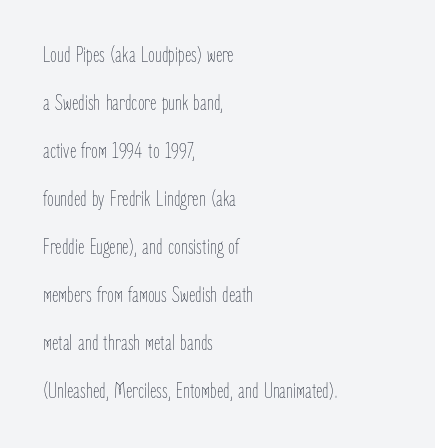
{"italic": "no", "bold": "no", "underline": "no", "align": "left", "line_spacing": "loose", "line_spacing_ratio": 2.18, "letter_spacing": "normal", "letter_spacing_em": 0.0, "glyph_px": 22}
